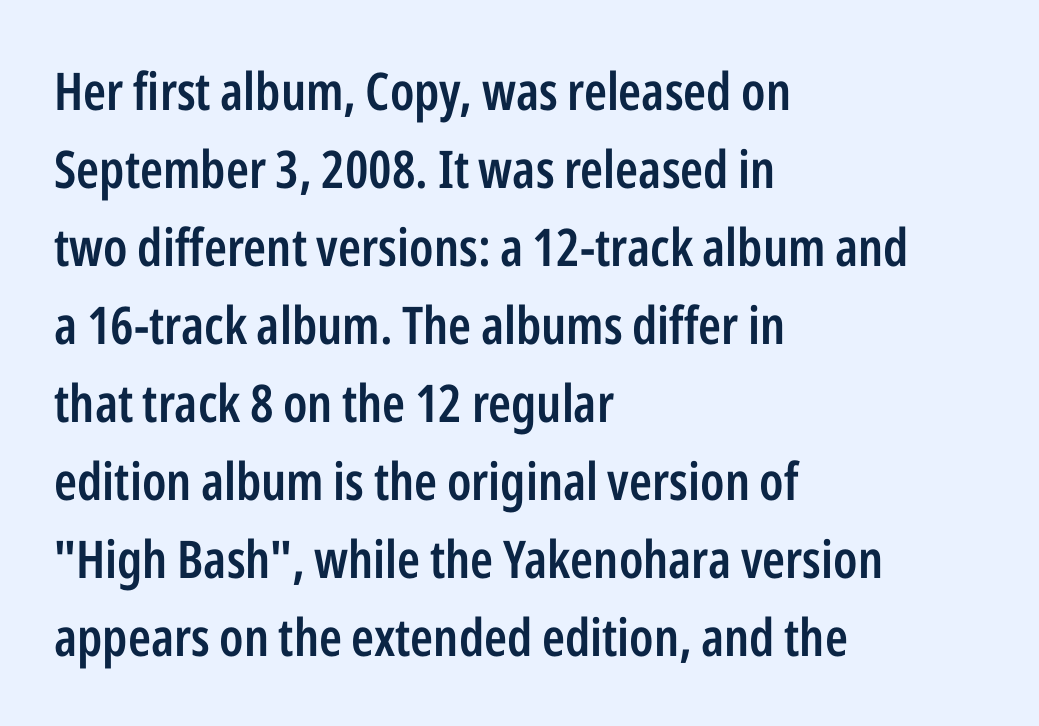
The image shows 52 px semibold, condensed sans-serif type, upright; set left-aligned, normal line spacing (1.5x), normal letter spacing, not underlined; low stroke contrast and a medium x-height.
